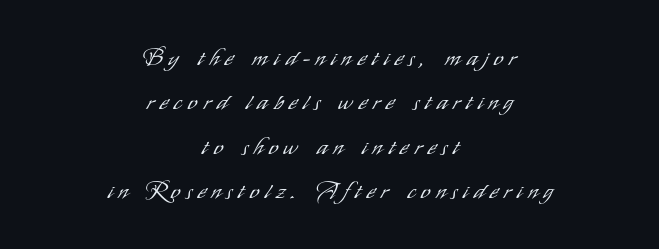
No word sits above an underline. Alignment: centered. Glyph-to-glyph distance is far greater than everyday printed text. Weight: not bold — regular or lighter.
